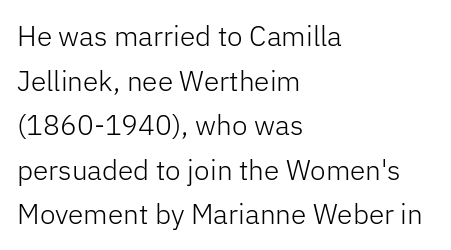
Q: Is the text bold? A: No.
Q: Is the text italic (slanted)? A: No, it is upright.
Q: Is the typeface a serif or a sans-serif typeface? A: Sans-serif.
Q: Is the text underlined? A: No.
Q: How is the paragraph aligned? A: Left-aligned.
Q: Is the spacing between letters normal or unusually wide? A: Normal.
Q: Is the spacing between lines tight, normal or loose? A: Normal.
Q: Width (condensed, normal, or wide)? A: Normal.
Q: Stroke contrast? A: Low.
Q: x-height? A: Medium.
Q: Monospaced? A: No.
